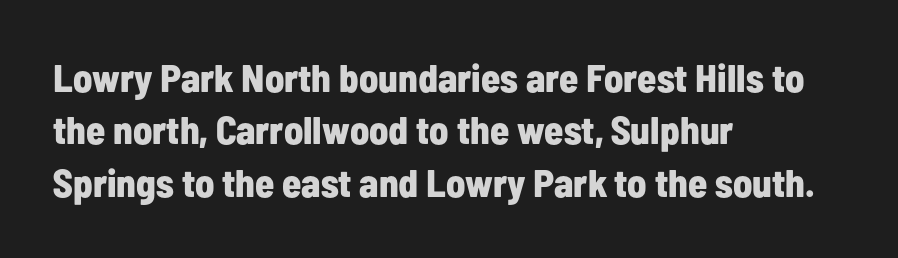
{"serif": "no", "italic": "no", "bold": "yes", "weight": "bold", "width": "condensed", "stroke_contrast": "low", "x_height": "medium", "monospaced": "no", "underline": "no", "align": "left", "line_spacing": "normal", "line_spacing_ratio": 1.34, "letter_spacing": "normal", "letter_spacing_em": 0.0, "glyph_px": 39}
